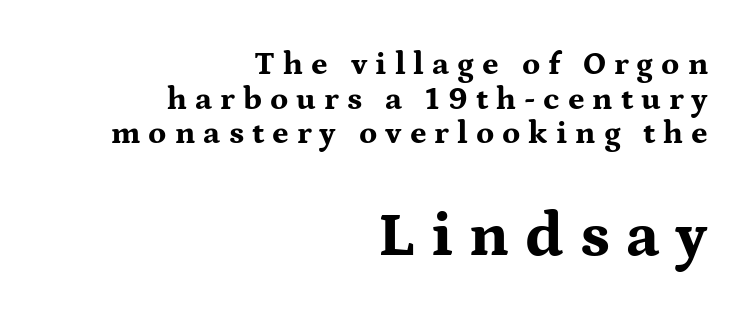
{"serif": "yes", "italic": "no", "bold": "yes", "weight": "bold", "width": "wide", "stroke_contrast": "medium", "x_height": "medium", "monospaced": "no", "underline": "no", "align": "right", "line_spacing": "tight", "line_spacing_ratio": 1.08, "letter_spacing": "wide", "letter_spacing_em": 0.25, "larger_block": "second", "size_ratio": 1.97, "glyph_px": 63}
